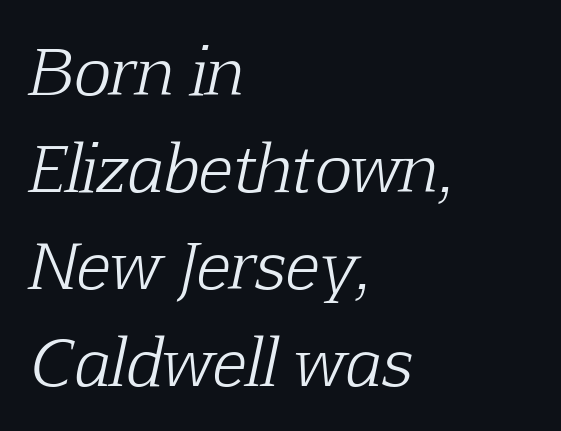
{"serif": "yes", "italic": "yes", "lean": "right", "slant_degrees": 12, "bold": "no", "weight": "light", "width": "normal", "stroke_contrast": "low", "x_height": "medium", "monospaced": "no", "underline": "no", "align": "left", "line_spacing": "normal", "line_spacing_ratio": 1.54, "letter_spacing": "normal", "letter_spacing_em": 0.0, "glyph_px": 63}
